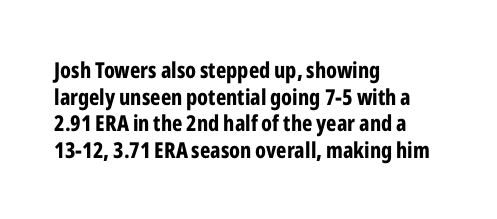
Q: Is the text bold? A: Yes.
Q: Is the text italic (slanted)? A: No, it is upright.
Q: Is the text underlined? A: No.
Q: How is the paragraph aligned? A: Left-aligned.
Q: Is the spacing between letters normal or unusually wide? A: Normal.
